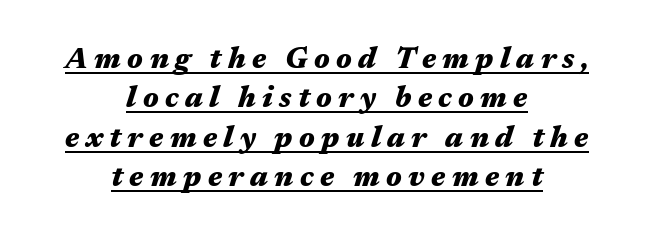
Every letter is thick-stroked: bold, no question. Looks like regular typesetting: each glyph gets only the width it needs. The words here are underlined. Centered paragraph, ragged on both sides. Each word looks stretched out because of the extra space between its letters. The space between consecutive lines is moderate.
